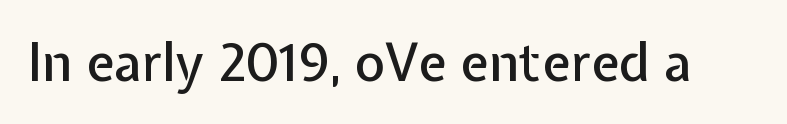
{"serif": "no", "italic": "no", "width": "normal", "stroke_contrast": "low", "x_height": "medium", "monospaced": "no", "underline": "no", "letter_spacing": "normal", "letter_spacing_em": 0.0, "glyph_px": 52}
